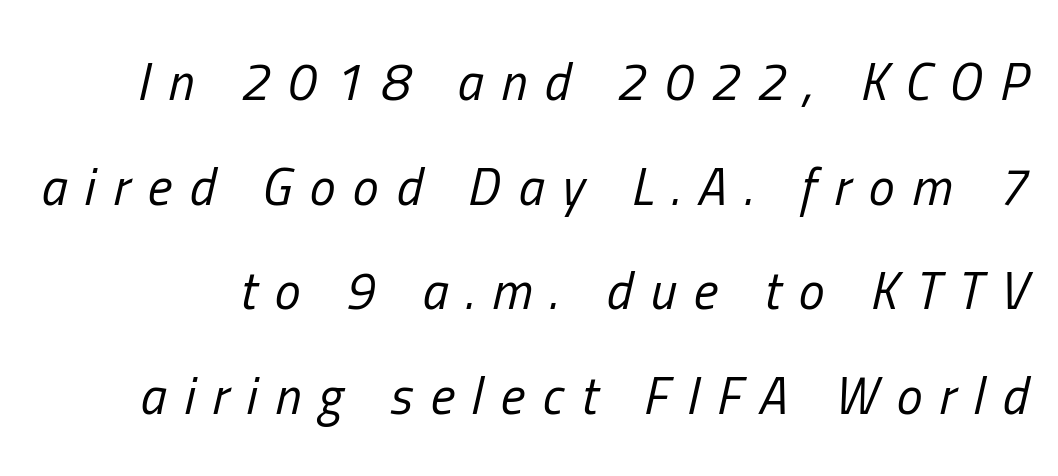
Q: Is the text bold? A: No.
Q: Is the text italic (slanted)? A: Yes, it leans right by about 13 degrees.
Q: Is the text underlined? A: No.
Q: Is the spacing between letters normal or unusually wide? A: Unusually wide.
Q: Is the spacing between lines tight, normal or loose? A: Loose.
Q: Width (condensed, normal, or wide)? A: Condensed.
Q: Stroke contrast? A: Low.
Q: x-height? A: Medium.
Q: Monospaced? A: No.
